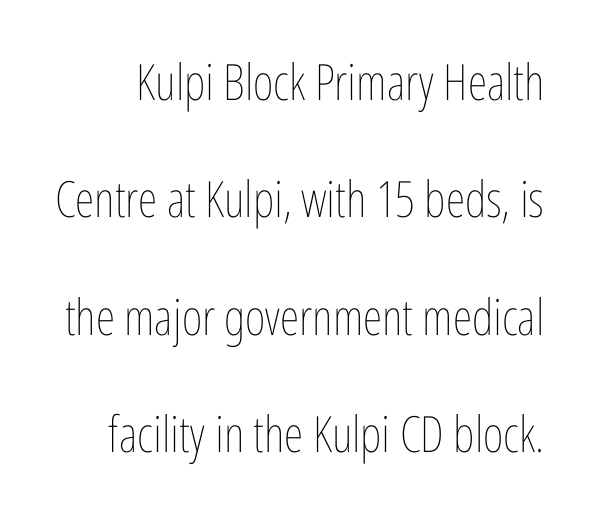
The image shows 50 px thin, condensed type, upright; set loose line spacing (2.35x), normal letter spacing, not underlined; low stroke contrast and a medium x-height.
